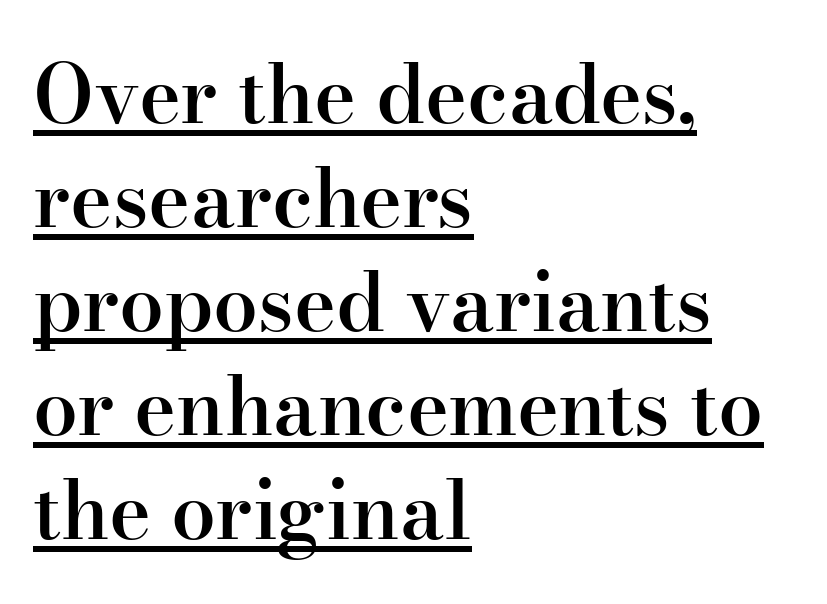
Q: Is the text bold? A: Semi-bold.
Q: Is the text italic (slanted)? A: No, it is upright.
Q: Is the typeface a serif or a sans-serif typeface? A: Serif.
Q: Is the text underlined? A: Yes.
Q: How is the paragraph aligned? A: Left-aligned.
Q: Is the spacing between letters normal or unusually wide? A: Normal.
Q: Is the spacing between lines tight, normal or loose? A: Normal.
Q: Width (condensed, normal, or wide)? A: Normal.
Q: Stroke contrast? A: High.
Q: x-height? A: Small.
Q: Monospaced? A: No.
